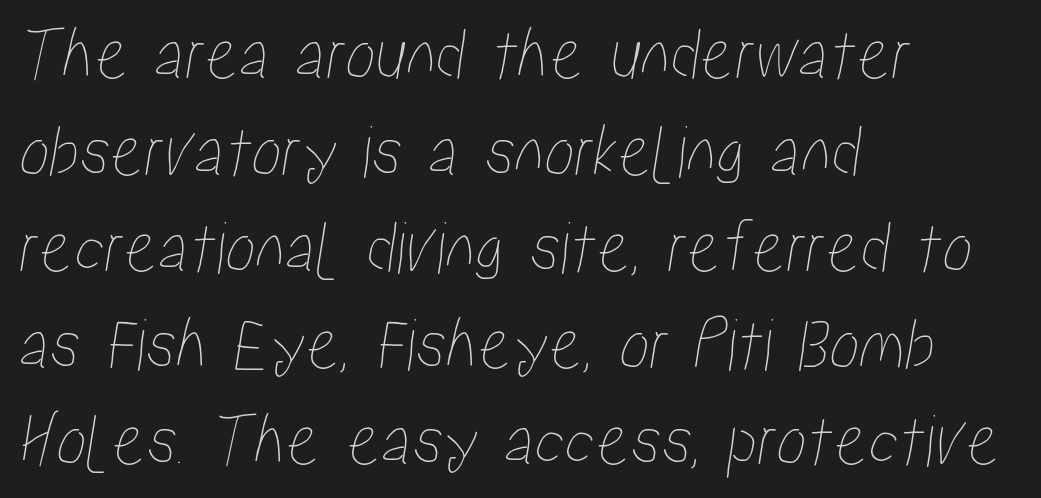
Q: Is the text underlined? A: No.
Q: How is the paragraph aligned? A: Left-aligned.
Q: Is the spacing between letters normal or unusually wide? A: Normal.
Q: Is the spacing between lines tight, normal or loose? A: Normal.
Q: Width (condensed, normal, or wide)? A: Condensed.
Q: Stroke contrast? A: Low.
Q: x-height? A: Medium.
Q: Monospaced? A: No.
